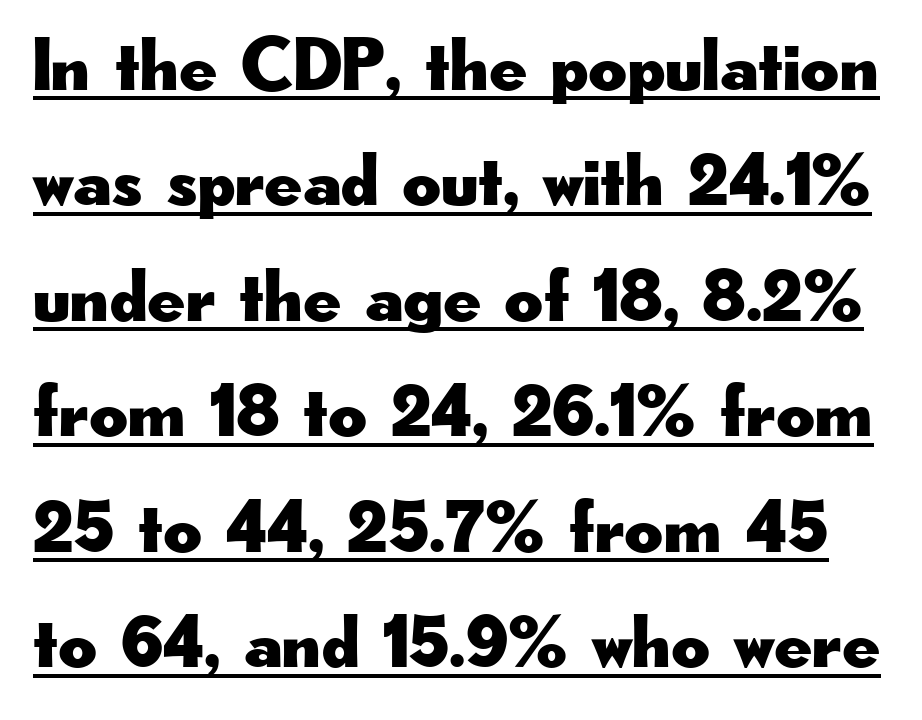
I'd call this a sans setting — the letters go barefoot. Does extra space separate the letters? No, they use regular spacing. You can see a thin bar hugging the bottom of the glyphs. The typography opts for an upright posture over an oblique one. These lines are rendered in a variable-pitch font. What's the leading like? Ordinary, nothing unusual.
